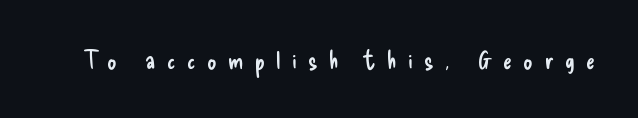
Q: Is the text bold? A: No.
Q: Is the text italic (slanted)? A: No, it is upright.
Q: Is the text underlined? A: No.
Q: Is the spacing between letters normal or unusually wide? A: Unusually wide.
